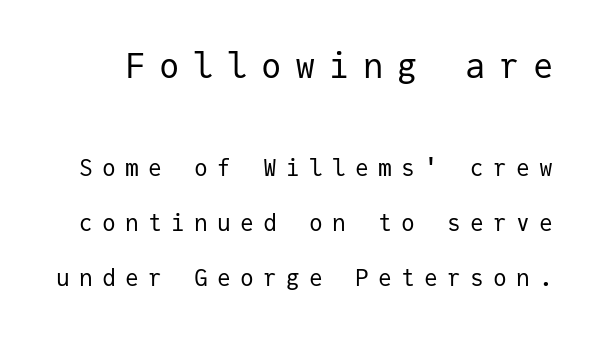
{"serif": "no", "italic": "no", "bold": "no", "weight": "regular", "width": "normal", "stroke_contrast": "low", "x_height": "medium", "monospaced": "yes", "underline": "no", "line_spacing": "loose", "line_spacing_ratio": 2.4, "letter_spacing": "wide", "letter_spacing_em": 0.4, "larger_block": "first", "size_ratio": 1.48, "glyph_px": 34}
